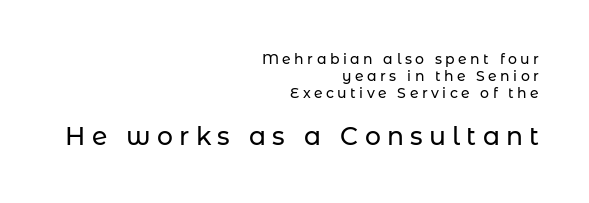
Q: Is the text italic (slanted)? A: No, it is upright.
Q: Is the text underlined? A: No.
Q: How is the paragraph aligned? A: Right-aligned.
Q: Is the spacing between letters normal or unusually wide? A: Unusually wide.
Q: Which block of text is set in a larger size, the first (top) or the second (bottom)? A: The second (bottom) one.
